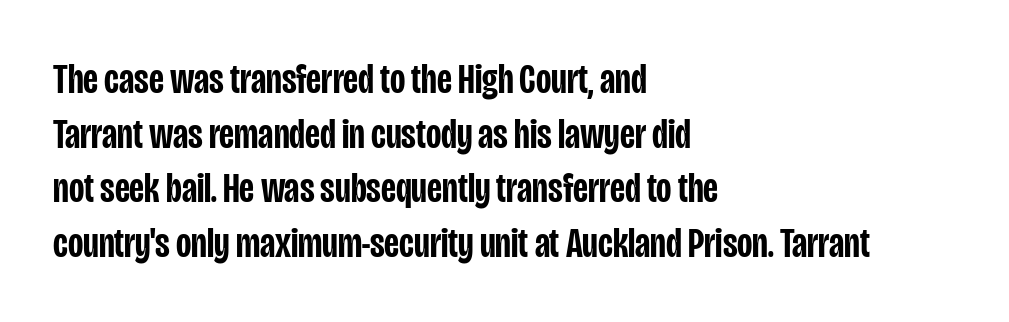
{"serif": "no", "italic": "no", "bold": "semi", "weight": "semibold", "width": "condensed", "stroke_contrast": "low", "x_height": "large", "monospaced": "no", "underline": "no", "align": "left", "line_spacing": "normal", "line_spacing_ratio": 1.3, "letter_spacing": "normal", "letter_spacing_em": 0.0, "glyph_px": 42}
